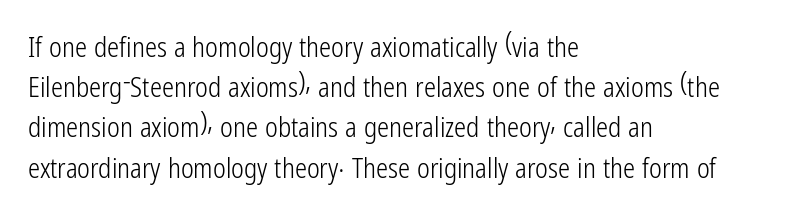
The image shows 27 px text type, upright; set left-aligned, normal line spacing (1.49x), normal letter spacing, not underlined.
